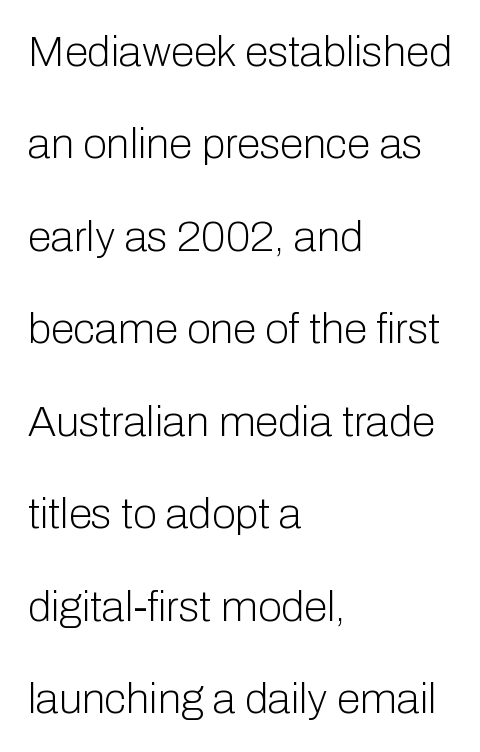
Q: Is the text bold? A: No.
Q: Is the text italic (slanted)? A: No, it is upright.
Q: Is the typeface a serif or a sans-serif typeface? A: Sans-serif.
Q: Is the text underlined? A: No.
Q: How is the paragraph aligned? A: Left-aligned.
Q: Is the spacing between letters normal or unusually wide? A: Normal.
Q: Is the spacing between lines tight, normal or loose? A: Loose.
Q: Width (condensed, normal, or wide)? A: Normal.
Q: Stroke contrast? A: Low.
Q: x-height? A: Medium.
Q: Monospaced? A: No.
